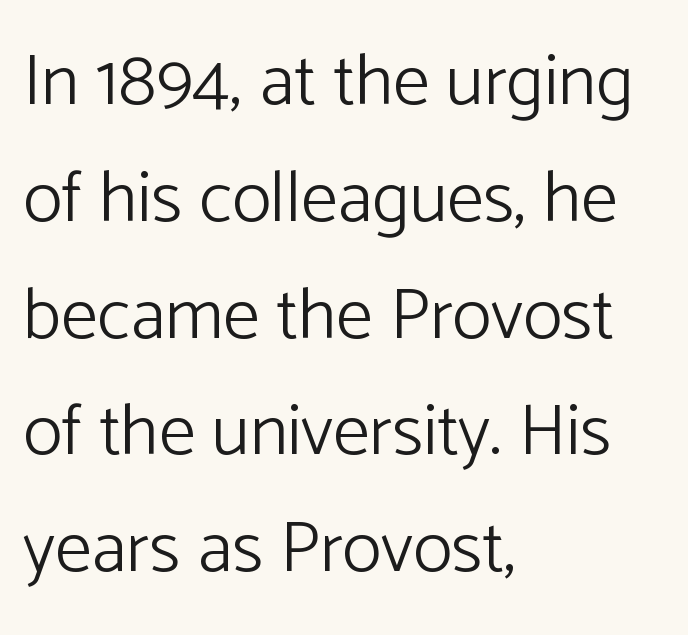
All the whitespace from short lines collects on the right. The font sits on the lighter half of the weight spectrum, regular included. No extra tracking has been applied to these lines. I'd call this a sans setting — the letters go barefoot. If you drew a line through each stem, it would be perfectly vertical. Spacing verdict: proportional, widths tailored to each character.
